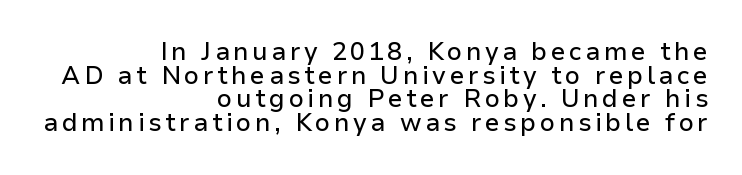
The image shows 25 px text type, upright; set right-aligned, tight line spacing (0.95x), not underlined.
